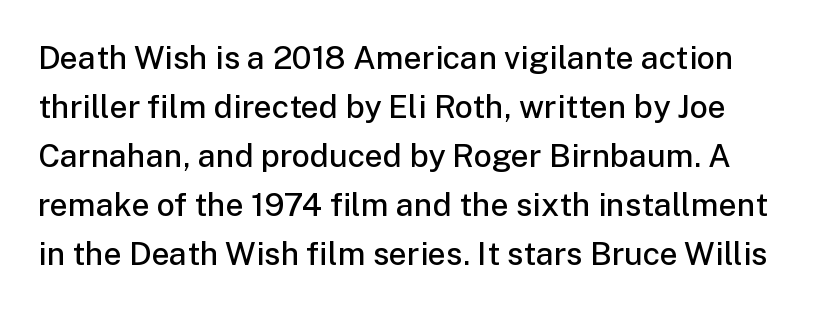
Q: Is the text bold? A: Semi-bold.
Q: Is the text italic (slanted)? A: No, it is upright.
Q: Is the typeface a serif or a sans-serif typeface? A: Sans-serif.
Q: Is the text underlined? A: No.
Q: Is the spacing between letters normal or unusually wide? A: Normal.
Q: Is the spacing between lines tight, normal or loose? A: Normal.
Q: Width (condensed, normal, or wide)? A: Normal.
Q: Stroke contrast? A: Low.
Q: x-height? A: Medium.
Q: Monospaced? A: No.
